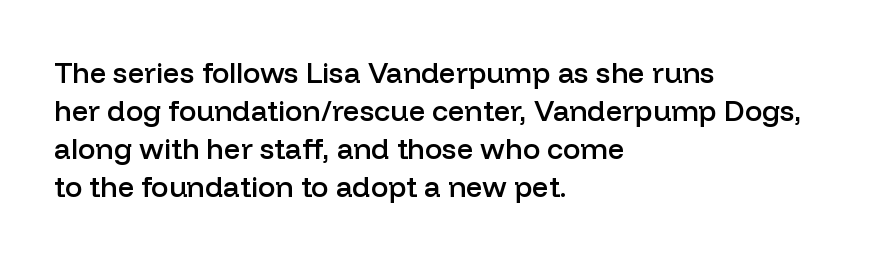
Reading down the column, the eye jumps a familiar distance to each next line. A typesetter would mark this as roman, not italic. If you drew a ruler down the left edge, every line would touch it. A sans-serif font was chosen for this passage. Honestly, the letter spacing is just normal — you wouldn't notice it. The gap between lines stays unmarked.
